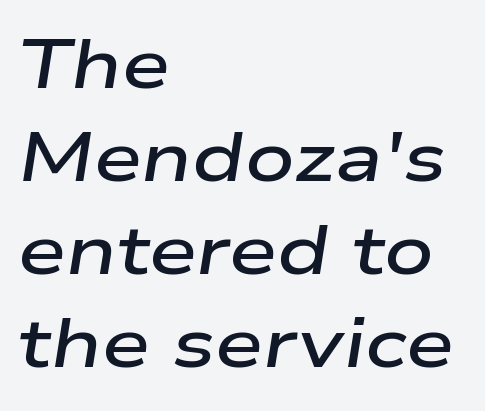
Style check: oblique. The gap between lines stays unmarked. Short and long lines alike share a common starting point at left. Rows of type keep a routine distance in the vertical direction. The characters look somewhat weighty, a semibold short of true bold.
